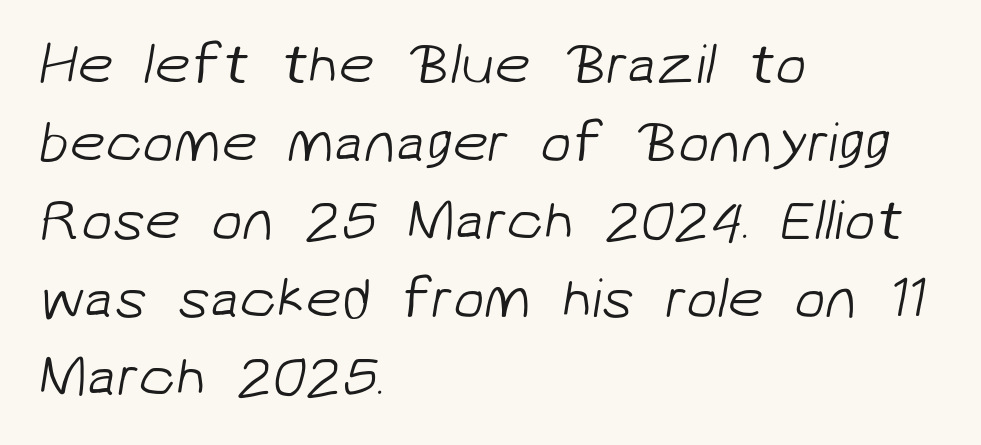
The rendering keeps characters at their native spacing. Decoration check: the copy has no underline. Leading matches the norm, producing a regular column. Which margin do the lines hug? The left one — the right edge is uneven. Look at the bottom of the vertical strokes: they stop flat, with no serifs.
